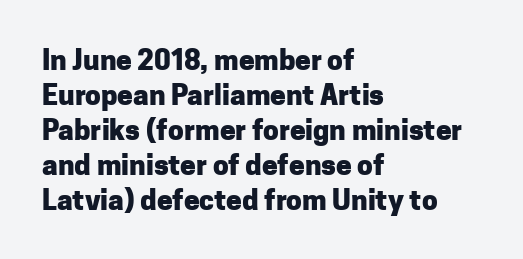
{"serif": "no", "italic": "no", "bold": "yes", "weight": "heavy", "width": "normal", "stroke_contrast": "low", "x_height": "medium", "monospaced": "no", "underline": "no", "align": "left", "line_spacing": "normal", "line_spacing_ratio": 1.25, "letter_spacing": "normal", "letter_spacing_em": 0.0, "glyph_px": 28}
